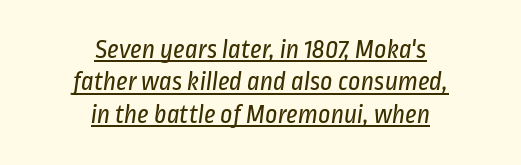
{"bold": "no", "underline": "yes", "align": "center", "line_spacing_ratio": 1.2, "letter_spacing": "normal", "letter_spacing_em": 0.0, "glyph_px": 27}
